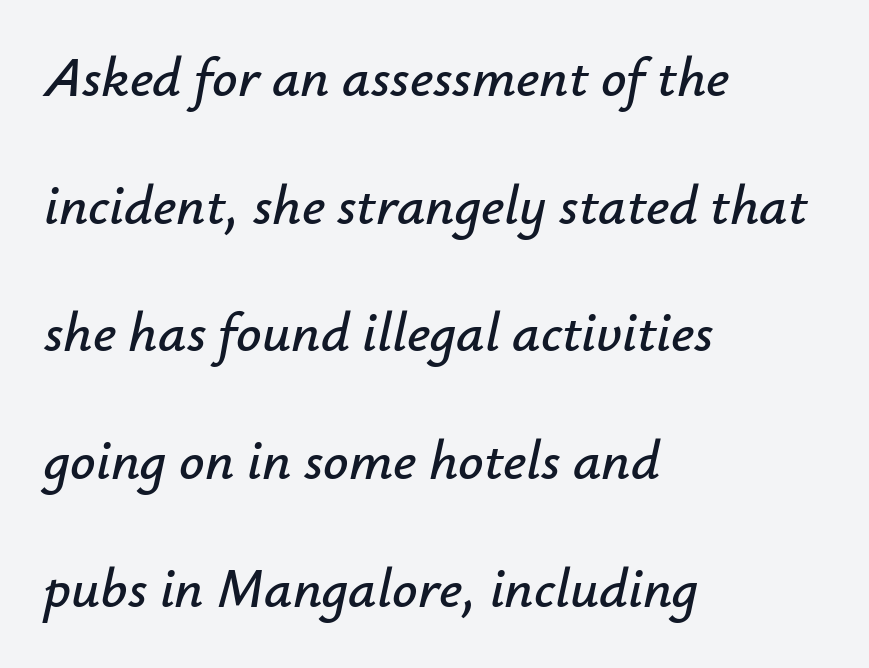
The image shows 56 px text type, italic (leaning right); set left-aligned, loose line spacing (2.28x), normal letter spacing, not underlined; low stroke contrast and a small x-height.
